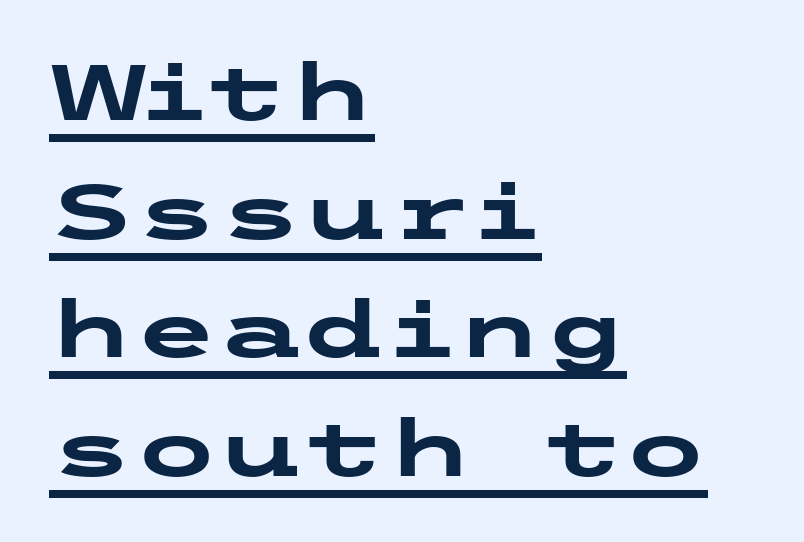
Q: Is the text bold? A: Yes.
Q: Is the text italic (slanted)? A: No, it is upright.
Q: Is the typeface a serif or a sans-serif typeface? A: Sans-serif.
Q: Is the text underlined? A: Yes.
Q: How is the paragraph aligned? A: Left-aligned.
Q: Is the spacing between letters normal or unusually wide? A: Normal.
Q: Is the spacing between lines tight, normal or loose? A: Normal.
Q: Width (condensed, normal, or wide)? A: Wide.
Q: Stroke contrast? A: Low.
Q: x-height? A: Medium.
